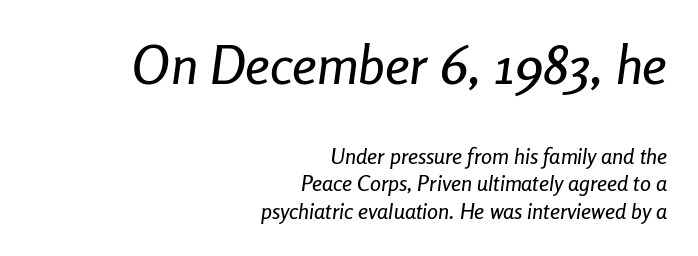
Character widths vary here, with narrow letters taking less room than wide ones. There's an unmistakable incline to the writing here. The string is rendered with underlining switched off. These lines sit exactly where default settings would place them.
